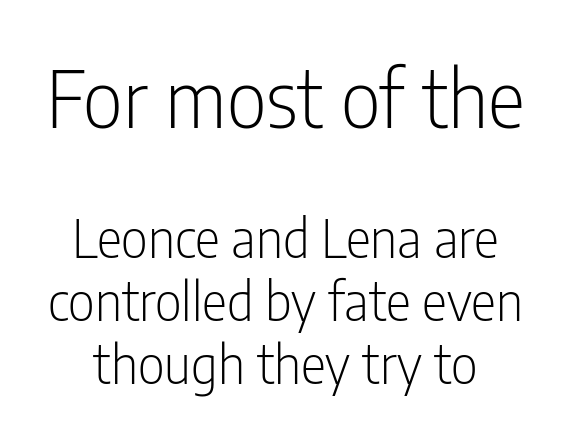
{"serif": "no", "italic": "no", "bold": "no", "weight": "light", "width": "condensed", "stroke_contrast": "low", "x_height": "medium", "monospaced": "no", "underline": "no", "align": "center", "line_spacing_ratio": 1.19, "letter_spacing": "normal", "letter_spacing_em": 0.0, "larger_block": "first", "size_ratio": 1.49, "glyph_px": 79}
